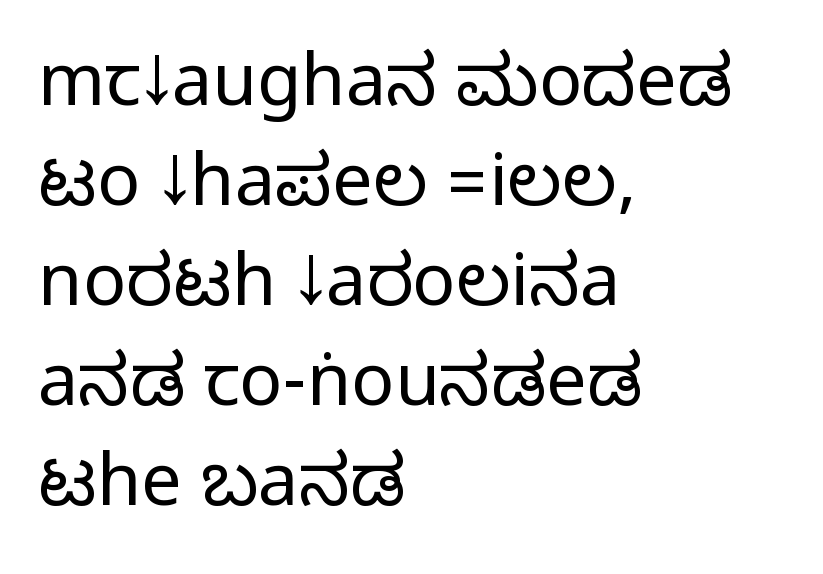
Summary of vertical rhythm: regular, with standard interline spacing. You can tell it's not italic because the verticals are truly vertical. This rendering employs a face without finishing strokes, i.e., a sans-serif. Do the characters align in a grid? No, the font is proportional.
